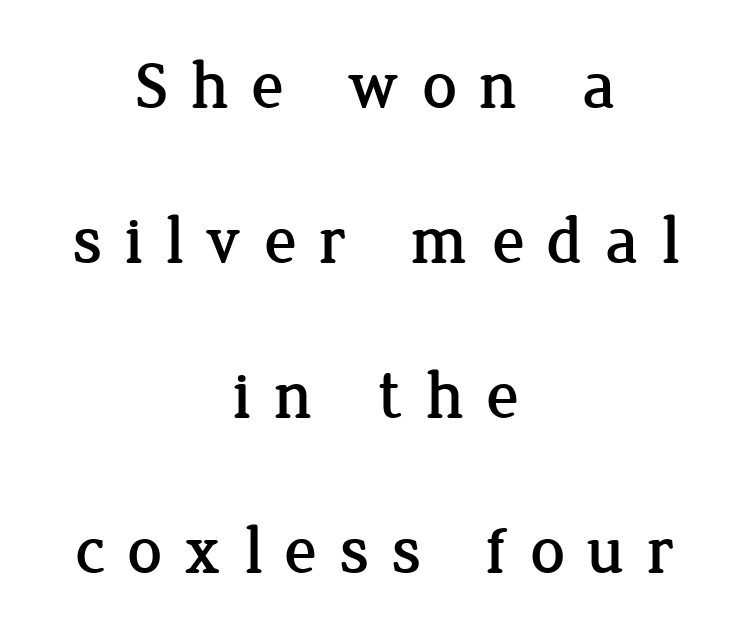
{"serif": "yes", "italic": "no", "width": "normal", "stroke_contrast": "low", "x_height": "medium", "monospaced": "no", "underline": "no", "align": "center", "line_spacing": "loose", "line_spacing_ratio": 2.28, "letter_spacing": "wide", "letter_spacing_em": 0.32, "glyph_px": 68}
